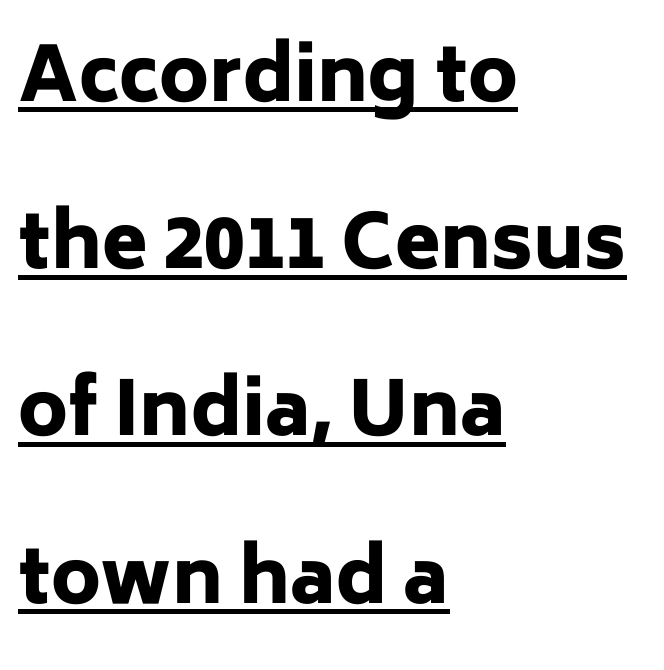
{"serif": "no", "italic": "no", "bold": "yes", "weight": "heavy", "width": "normal", "stroke_contrast": "low", "x_height": "medium", "monospaced": "no", "underline": "yes", "align": "left", "line_spacing": "loose", "line_spacing_ratio": 2.26, "letter_spacing": "normal", "letter_spacing_em": 0.0, "glyph_px": 74}
